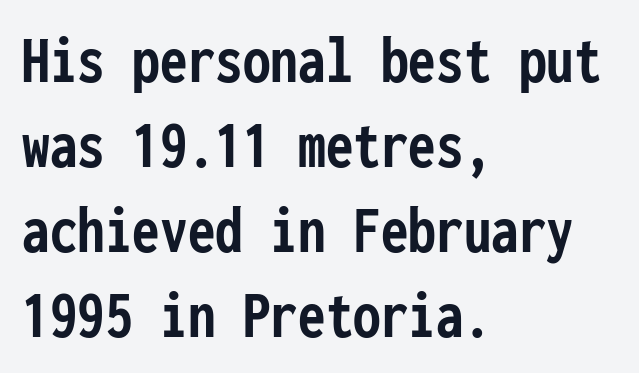
The lettering holds an erect, upright posture throughout. Students, note that the glyphs here touch the page at normal intervals. Words float on clear page, feet unadorned. The strokes are fattened all the way to bold. Type style note: lacks serifs.
